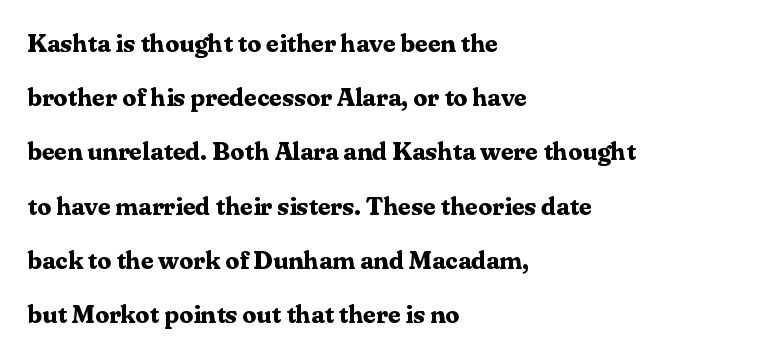
Q: Is the text bold? A: Yes.
Q: Is the text italic (slanted)? A: No, it is upright.
Q: Is the text underlined? A: No.
Q: How is the paragraph aligned? A: Left-aligned.
Q: Is the spacing between letters normal or unusually wide? A: Normal.
Q: Is the spacing between lines tight, normal or loose? A: Loose.
